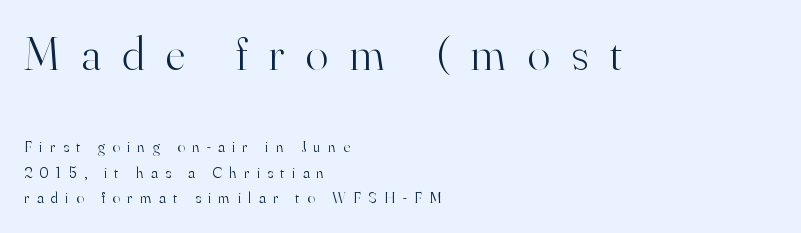
The passage shown stacks its lines at a standard gap. The area under the type is left untouched. Is the stroke heavy? The answer is a plain regular-or-lighter. Compare the two chunks: the upper has the greater cap height. Think of a printed novel: that variable character pitch is what you see here. The line texture is sparse and dotted thanks to wide tracking.
